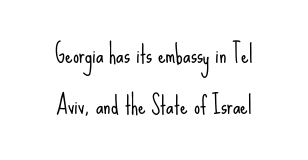
The image shows 24 px text type, upright; set centered, loose line spacing (2.12x), normal letter spacing, not underlined.
